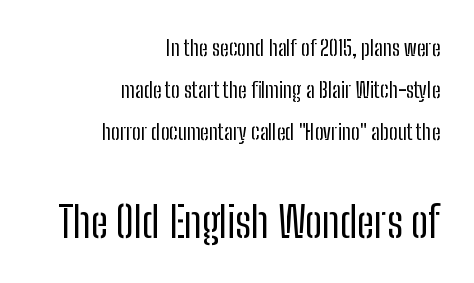
The image shows 43 px regular-weight, condensed sans-serif type, upright; set right-aligned, loose line spacing (1.92x), normal letter spacing, not underlined; the second (bottom) block is 1.95x larger; low stroke contrast and a medium x-height.
